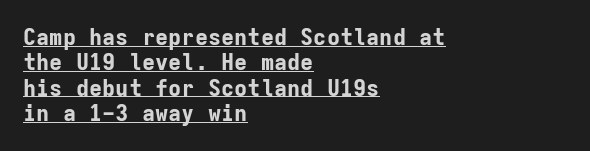
The image shows 22 px bold type, upright; set left-aligned, tight line spacing (1.15x), normal letter spacing, underlined.
